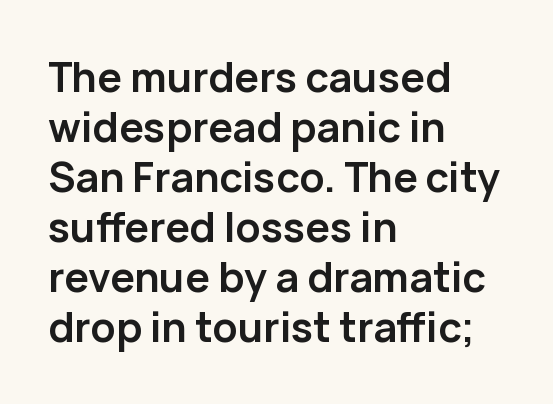
No feet cap the strokes, marking this as sans-serif type. Notice how thick the strokes are: this is what a full bold looks like. The face used here is proportionally spaced, like ordinary book or web type. In terms of posture, this sample is upright.
